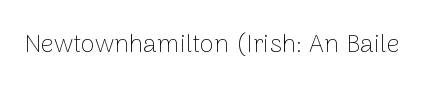
The image shows 26 px text type, upright; set normal letter spacing, not underlined.
